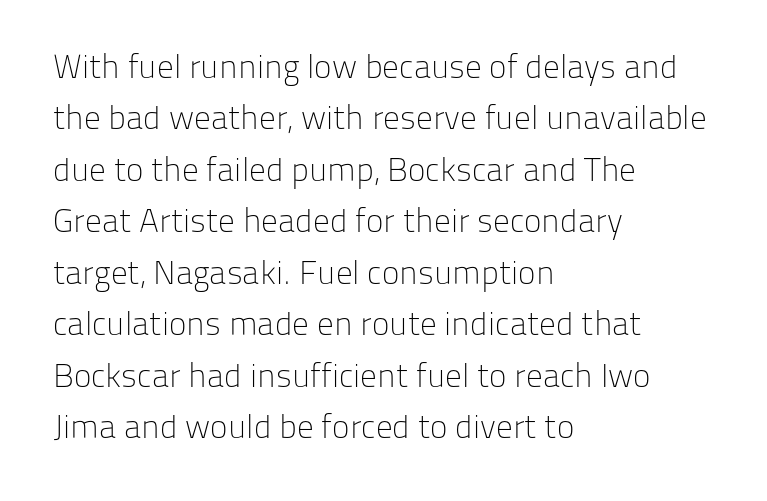
Q: Is the text bold? A: No.
Q: Is the text italic (slanted)? A: No, it is upright.
Q: Is the typeface a serif or a sans-serif typeface? A: Sans-serif.
Q: Is the text underlined? A: No.
Q: How is the paragraph aligned? A: Left-aligned.
Q: Is the spacing between letters normal or unusually wide? A: Normal.
Q: Is the spacing between lines tight, normal or loose? A: Normal.
Q: Width (condensed, normal, or wide)? A: Normal.
Q: Stroke contrast? A: Low.
Q: x-height? A: Medium.
Q: Monospaced? A: No.
